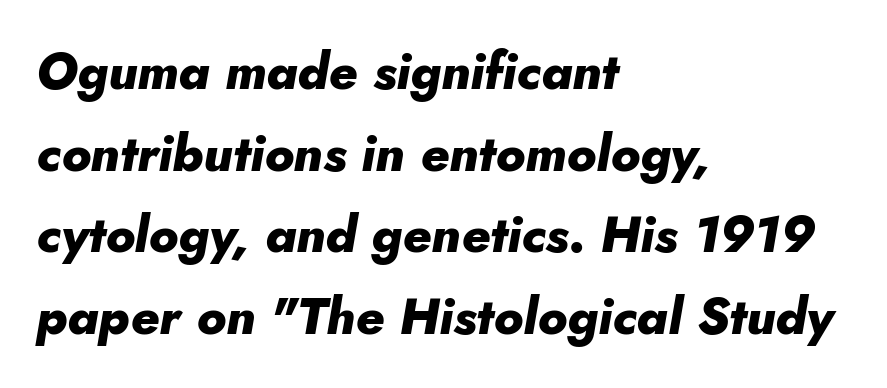
Q: Is the text bold? A: Yes.
Q: Is the text italic (slanted)? A: Yes, it leans right by about 10 degrees.
Q: Is the text underlined? A: No.
Q: How is the paragraph aligned? A: Left-aligned.
Q: Is the spacing between letters normal or unusually wide? A: Normal.
Q: Is the spacing between lines tight, normal or loose? A: Normal.
Q: Width (condensed, normal, or wide)? A: Normal.
Q: Stroke contrast? A: Low.
Q: x-height? A: Small.
Q: Monospaced? A: No.
